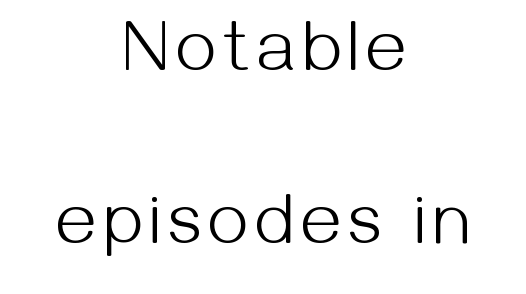
Posture: straight, roman, zero tilt. Glance below the letters and you will spot only blank space. Notice the wide empty band between every row — that's loose leading. The typesetting does not lean heavy: it is not bold.
